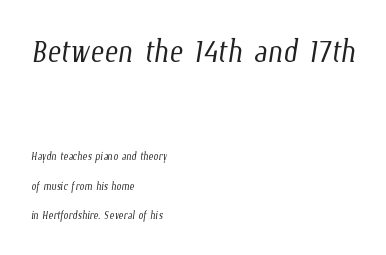
The image shows 41 px light, condensed type; set left-aligned, loose line spacing (2.09x), normal letter spacing, not underlined; the first (top) block is 2.93x larger; low stroke contrast and a medium x-height.
